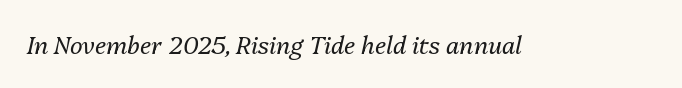
{"italic": "yes", "lean": "right", "slant_degrees": 13, "bold": "no", "underline": "no", "letter_spacing": "normal", "letter_spacing_em": 0.0, "glyph_px": 24}
